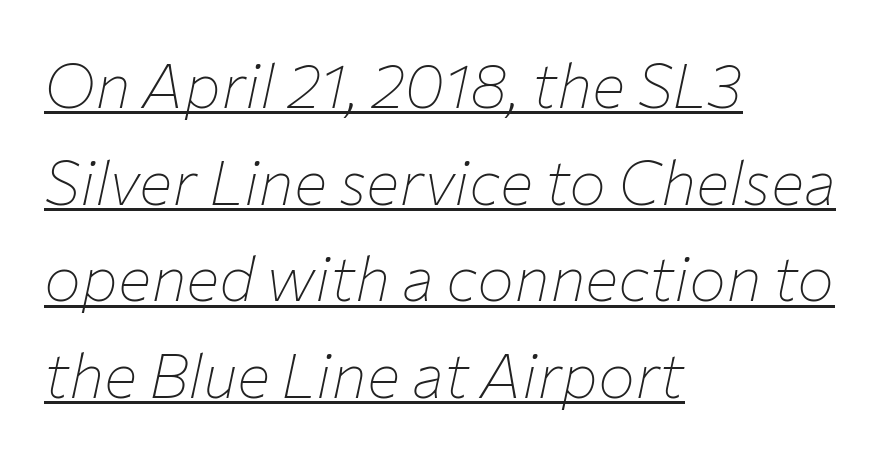
The rendering applies a slant to the glyphs. Every word sits above its own underline. Do the characters align in a grid? No, the font is proportional. The lines are quadded left. Weight: in the light-to-regular range.
